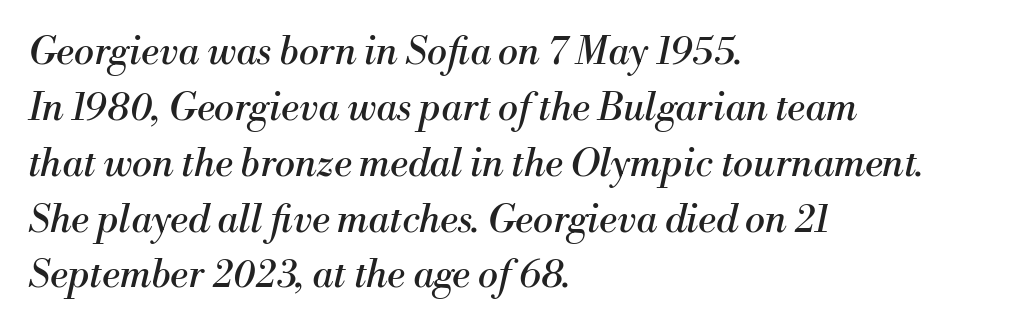
{"serif": "yes", "italic": "yes", "lean": "right", "slant_degrees": 13, "bold": "no", "weight": "regular", "width": "normal", "stroke_contrast": "medium", "x_height": "small", "monospaced": "no", "underline": "no", "align": "left", "line_spacing": "normal", "line_spacing_ratio": 1.47, "letter_spacing": "normal", "letter_spacing_em": 0.0, "glyph_px": 38}
